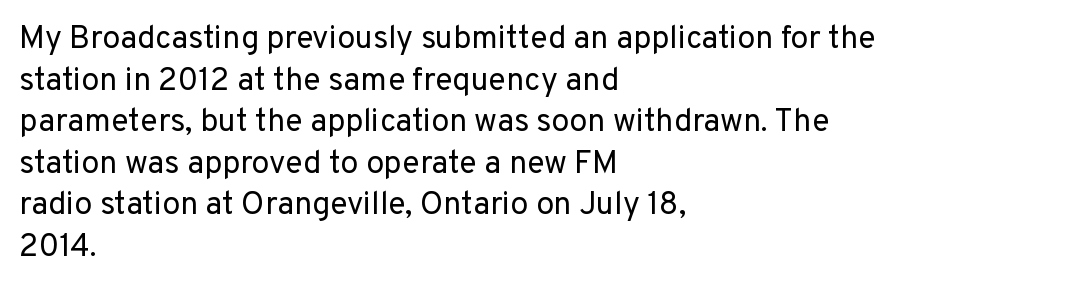
Look at the bottom of the vertical strokes: they stop flat, with no serifs. Proportional: the letters do not fall into vertical columns. Bare-footed words on every line. The lines in this sample share a left origin and differ only in where they stop. Weight: regular or lighter. This is roman type, the default non-slanted kind.
